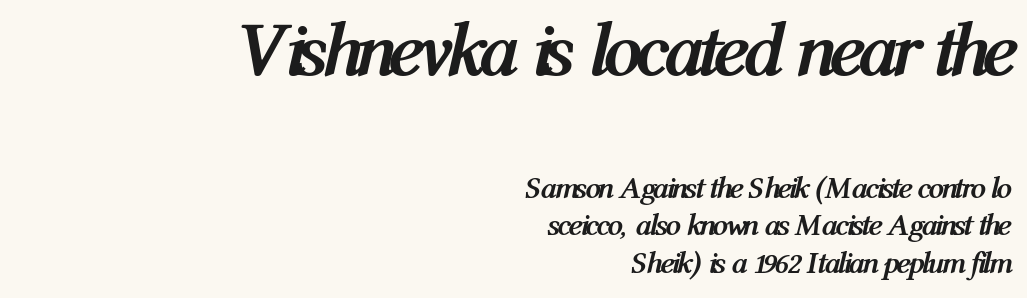
Q: Is the text bold? A: Yes.
Q: Is the text italic (slanted)? A: Yes, it leans right by about 12 degrees.
Q: Is the text underlined? A: No.
Q: How is the paragraph aligned? A: Right-aligned.
Q: Is the spacing between letters normal or unusually wide? A: Normal.
Q: Which block of text is set in a larger size, the first (top) or the second (bottom)? A: The first (top) one.
Q: Width (condensed, normal, or wide)? A: Condensed.
Q: Stroke contrast? A: Medium.
Q: x-height? A: Medium.
Q: Monospaced? A: No.
